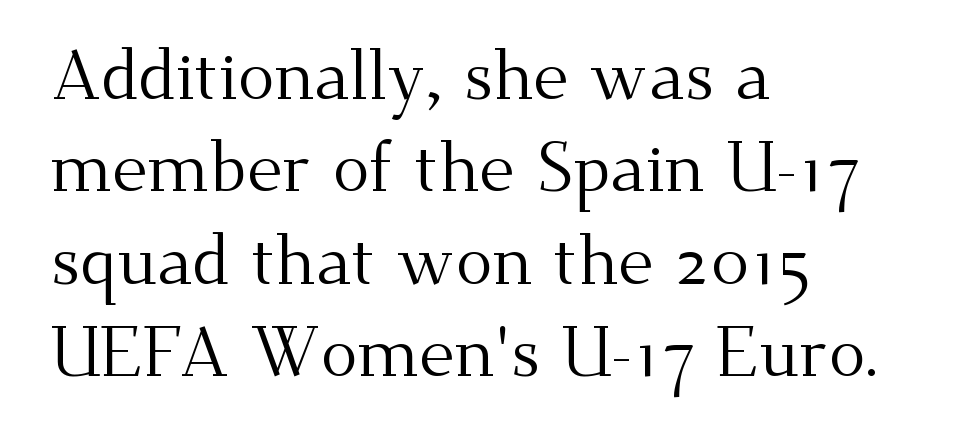
Q: Is the text bold? A: No.
Q: Is the text italic (slanted)? A: No, it is upright.
Q: Is the typeface a serif or a sans-serif typeface? A: Serif.
Q: Is the text underlined? A: No.
Q: How is the paragraph aligned? A: Left-aligned.
Q: Is the spacing between letters normal or unusually wide? A: Normal.
Q: Is the spacing between lines tight, normal or loose? A: Normal.
Q: Width (condensed, normal, or wide)? A: Normal.
Q: Stroke contrast? A: Medium.
Q: x-height? A: Small.
Q: Monospaced? A: No.
